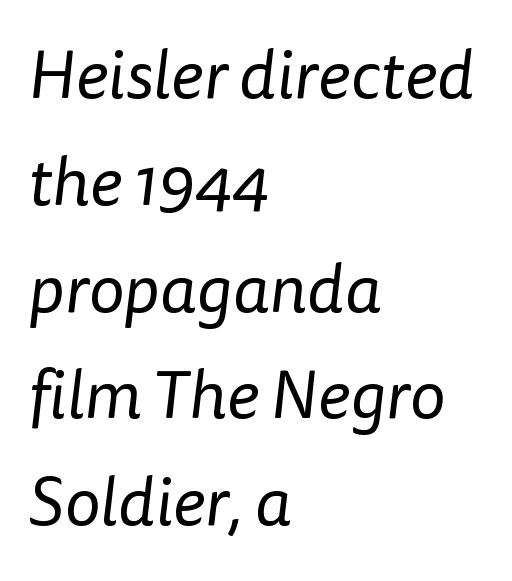
Q: Is the text bold? A: No.
Q: Is the typeface a serif or a sans-serif typeface? A: Sans-serif.
Q: Is the text underlined? A: No.
Q: How is the paragraph aligned? A: Left-aligned.
Q: Is the spacing between letters normal or unusually wide? A: Normal.
Q: Is the spacing between lines tight, normal or loose? A: Normal.
Q: Width (condensed, normal, or wide)? A: Normal.
Q: Stroke contrast? A: Low.
Q: x-height? A: Medium.
Q: Monospaced? A: No.
